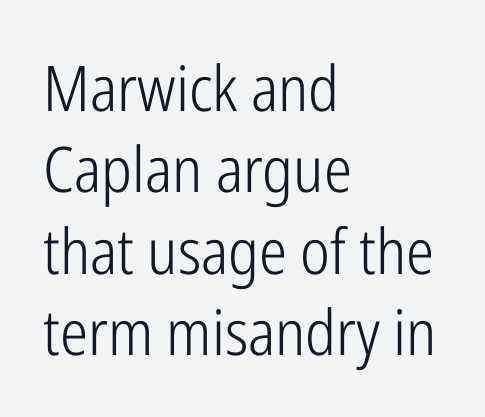
Does the lettering tilt? It doesn't — this is upright. Note the varied advance widths — an 'i' is clearly narrower than an 'm'. Visually the block forms a straight wall on the left and a jagged coastline on the right. How would I describe the line gaps? Plain and ordinary. Letter spacing: default. The designer went with a sans here, leaving each stem footless.
